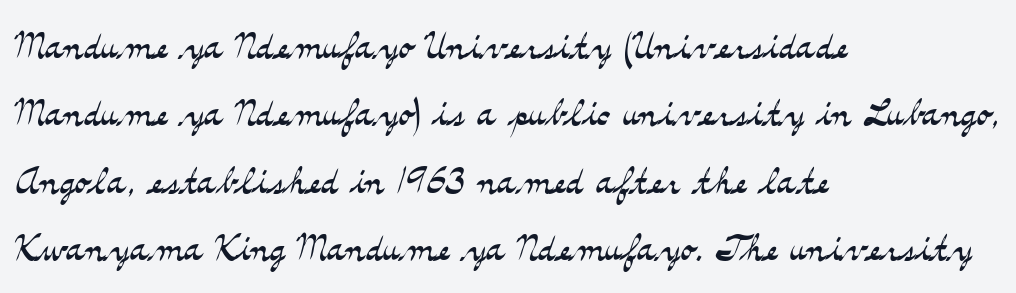
{"serif": "yes", "bold": "no", "weight": "light", "width": "wide", "stroke_contrast": "medium", "x_height": "small", "monospaced": "no", "underline": "no", "align": "left", "line_spacing": "normal", "line_spacing_ratio": 1.35, "letter_spacing": "normal", "letter_spacing_em": 0.0, "glyph_px": 50}
